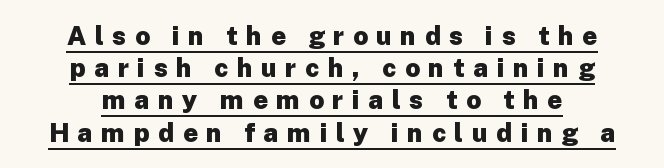
In terms of posture, this sample is upright. Tracking here is generous; glyphs stand well apart from one another. Looks like someone drew a line under every word here. Short and long lines alike share a common midpoint.
